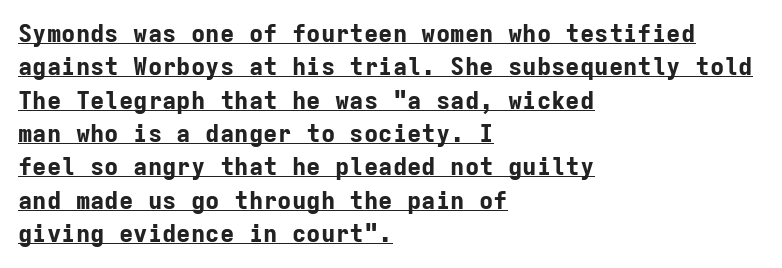
Q: Is the text bold? A: Yes.
Q: Is the text italic (slanted)? A: No, it is upright.
Q: Is the text underlined? A: Yes.
Q: How is the paragraph aligned? A: Left-aligned.
Q: Is the spacing between letters normal or unusually wide? A: Normal.
Q: Is the spacing between lines tight, normal or loose? A: Normal.
